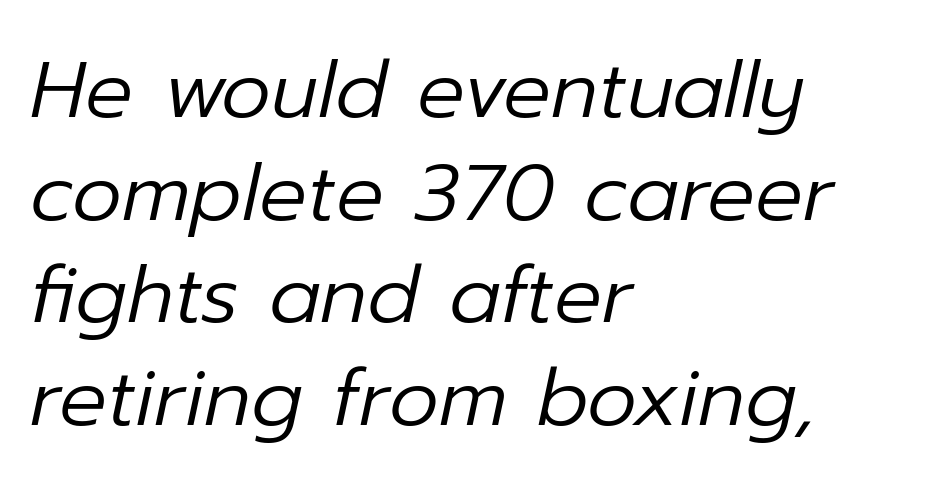
A normal amount of white space separates one row of letters from the next. Each row of text sits above clean, open space. The passage shown is typed in a proportional face where columns would drift. This rendering uses left alignment, leaving the right contour irregular.
